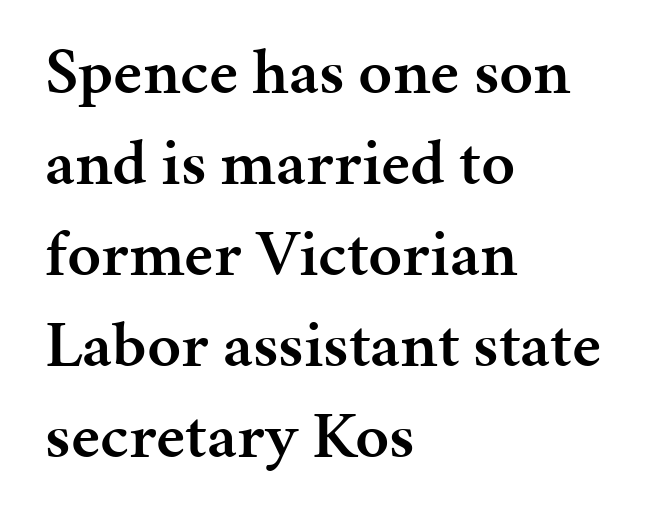
Spacing between characters is what you'd get straight out of the box. The letters advance in unequal steps, a hallmark of proportional type. Each new line begins a customary step beneath the previous one. The ragged edge is on the right, which tells us the setting is flush left.
